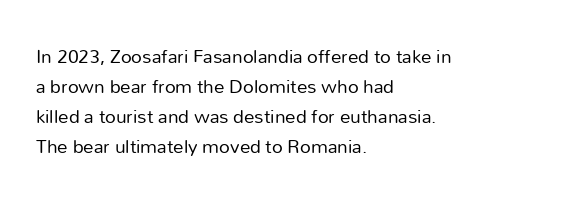
Compared with typical body copy, the letter spacing here is the same. The text block is weighted toward the left margin, trailing off unevenly rightward. The foot of each line stays bare and open. Evenly set lines give the paragraph a standard silhouette. Stroke thickness stays within the range of a standard reading face or lighter.
